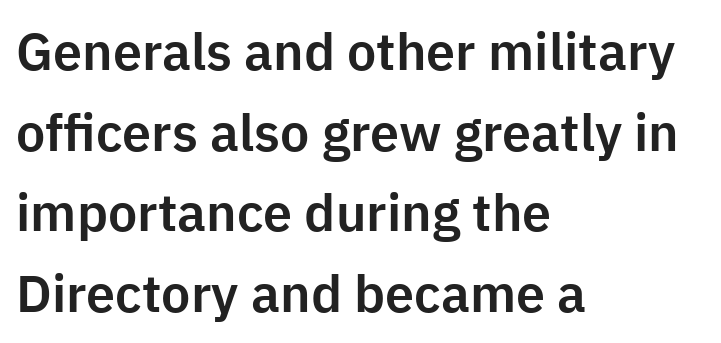
The text was rendered using a sans face with plain stroke endings. Is there much room between lines? A standard amount, neither cramped nor airy. The passage shown is typed in a proportional face where columns would drift. A typesetter would call this zero additional tracking. Descenders are the only things crossing below the line.
